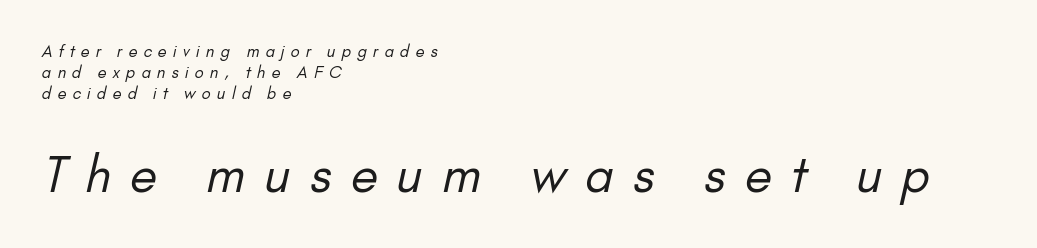
The image shows 49 px regular-weight sans-serif type; set left-aligned, normal line spacing (1.31x), unusually wide letter spacing (+0.39 em), not underlined; the second (bottom) block is 3.06x larger; low stroke contrast and a small x-height.
